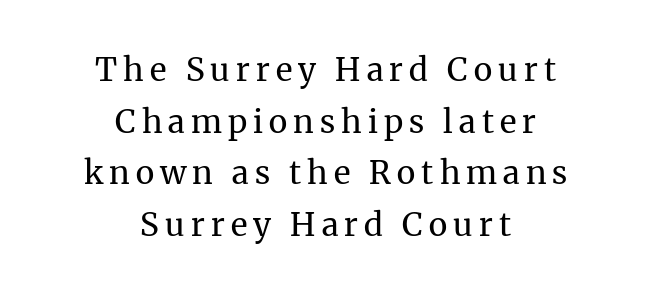
Q: Is the text bold? A: No.
Q: Is the text italic (slanted)? A: No, it is upright.
Q: Is the typeface a serif or a sans-serif typeface? A: Serif.
Q: Is the text underlined? A: No.
Q: How is the paragraph aligned? A: Centered.
Q: Is the spacing between lines tight, normal or loose? A: Normal.
Q: Width (condensed, normal, or wide)? A: Normal.
Q: Stroke contrast? A: Medium.
Q: x-height? A: Medium.
Q: Monospaced? A: No.
